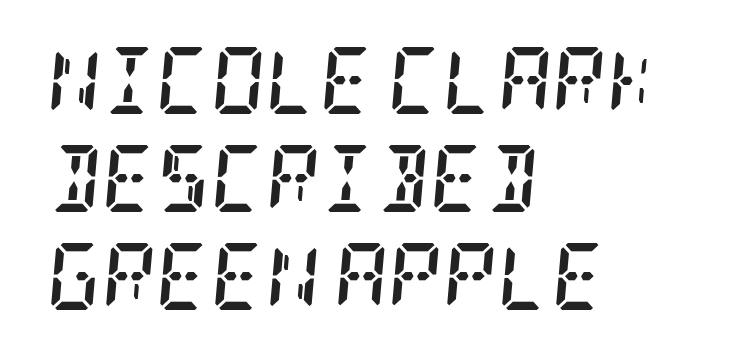
{"serif": "yes", "italic": "yes", "lean": "right", "slant_degrees": 5, "bold": "yes", "weight": "semibold", "width": "condensed", "stroke_contrast": "low", "x_height": "large", "underline": "no", "align": "left", "line_spacing": "normal", "line_spacing_ratio": 1.46, "letter_spacing": "normal", "letter_spacing_em": 0.0, "glyph_px": 67}
